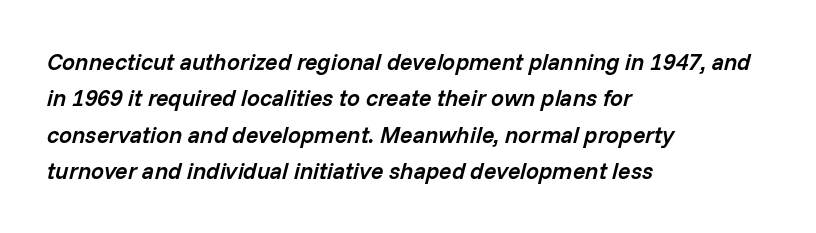
Q: Is the text bold? A: Semi-bold.
Q: Is the text italic (slanted)? A: Yes, it leans right by about 14 degrees.
Q: Is the text underlined? A: No.
Q: How is the paragraph aligned? A: Left-aligned.
Q: Is the spacing between letters normal or unusually wide? A: Normal.
Q: Is the spacing between lines tight, normal or loose? A: Normal.
